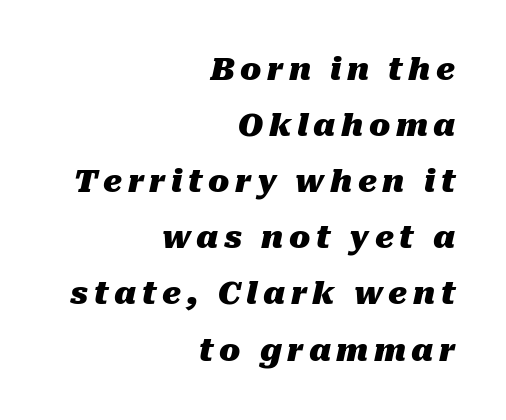
The image shows 31 px heavy type, italic (leaning right); set right-aligned, line spacing 1.81x, not underlined; medium stroke contrast and a medium x-height.
